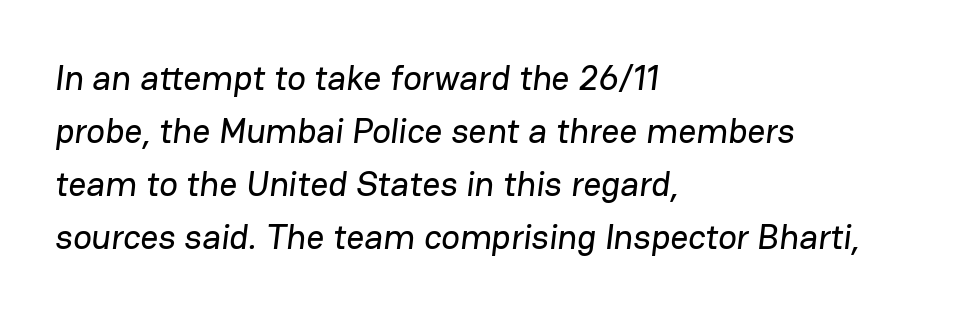
{"serif": "no", "width": "normal", "stroke_contrast": "low", "x_height": "medium", "monospaced": "no", "underline": "no", "align": "left", "line_spacing": "normal", "line_spacing_ratio": 1.51, "letter_spacing": "normal", "letter_spacing_em": 0.0, "glyph_px": 35}
